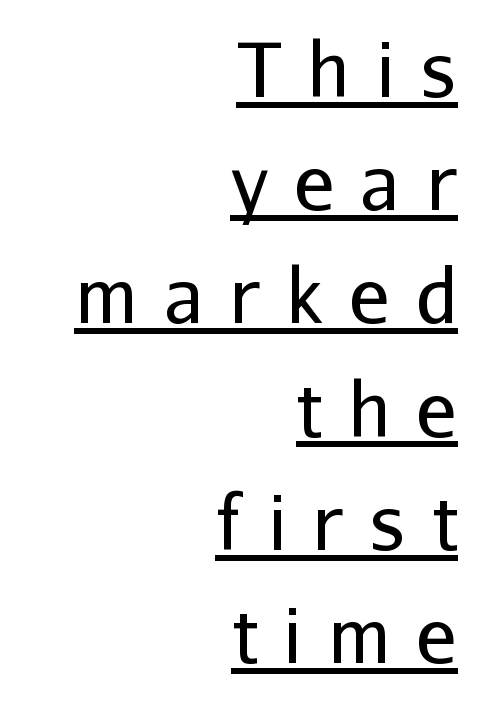
In designer terms, the underline attribute is active on this setting. Nope, not italic — everything's standing straight. The font is comparable to plain body text, perhaps lighter. The passage shown is typeset with a sans-serif family. The horizontal fit of the characters is loose and conspicuously gappy.
